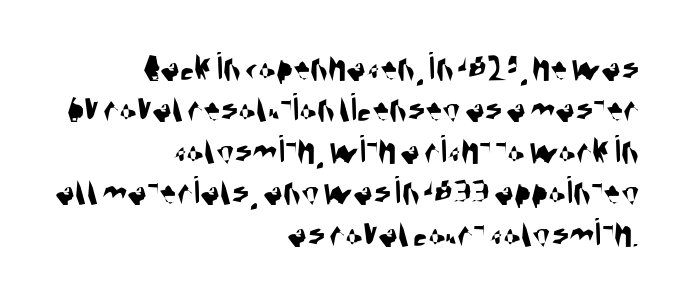
Q: Is the typeface a serif or a sans-serif typeface? A: Sans-serif.
Q: Is the text underlined? A: No.
Q: How is the paragraph aligned? A: Right-aligned.
Q: Is the spacing between letters normal or unusually wide? A: Normal.
Q: Is the spacing between lines tight, normal or loose? A: Tight.
Q: Width (condensed, normal, or wide)? A: Condensed.
Q: Stroke contrast? A: Medium.
Q: x-height? A: Large.
Q: Monospaced? A: No.
